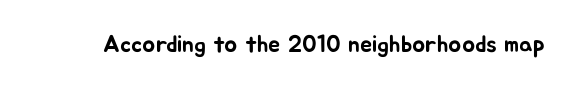
{"italic": "no", "underline": "no", "letter_spacing": "normal", "letter_spacing_em": 0.0, "glyph_px": 24}
